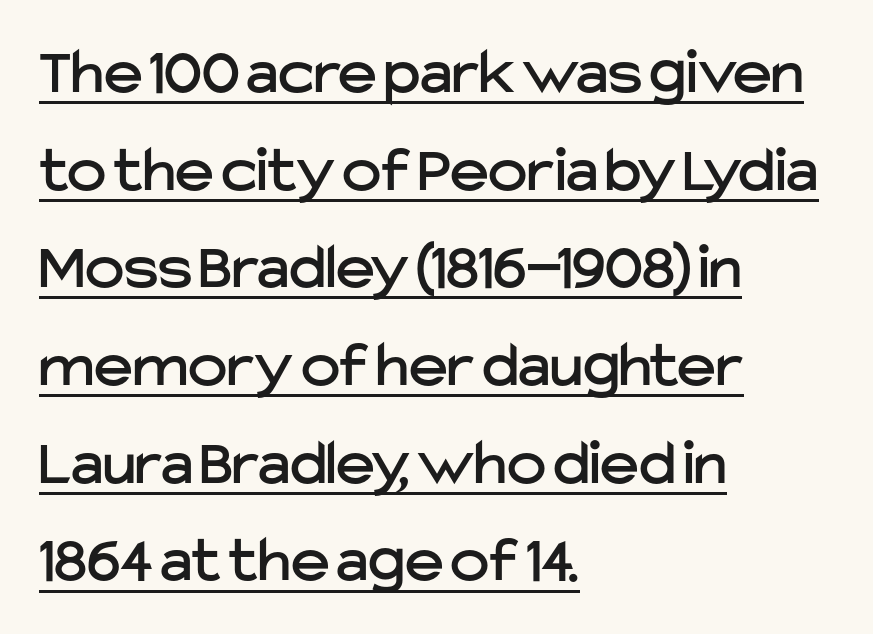
{"serif": "no", "italic": "no", "width": "normal", "stroke_contrast": "low", "x_height": "medium", "monospaced": "no", "underline": "yes", "align": "left", "line_spacing": "normal", "line_spacing_ratio": 1.48, "letter_spacing": "normal", "letter_spacing_em": 0.0, "glyph_px": 66}
